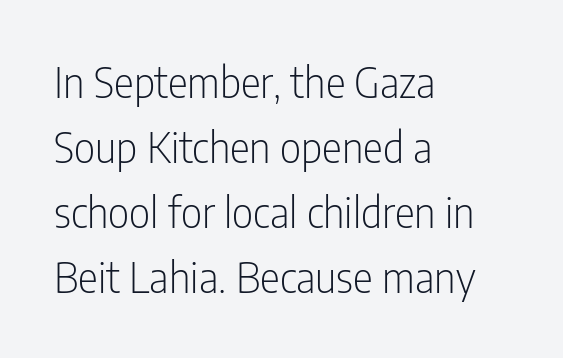
Q: Is the text bold? A: No.
Q: Is the text italic (slanted)? A: No, it is upright.
Q: Is the typeface a serif or a sans-serif typeface? A: Sans-serif.
Q: Is the text underlined? A: No.
Q: How is the paragraph aligned? A: Left-aligned.
Q: Is the spacing between letters normal or unusually wide? A: Normal.
Q: Is the spacing between lines tight, normal or loose? A: Normal.
Q: Width (condensed, normal, or wide)? A: Condensed.
Q: Stroke contrast? A: Low.
Q: x-height? A: Medium.
Q: Monospaced? A: No.
